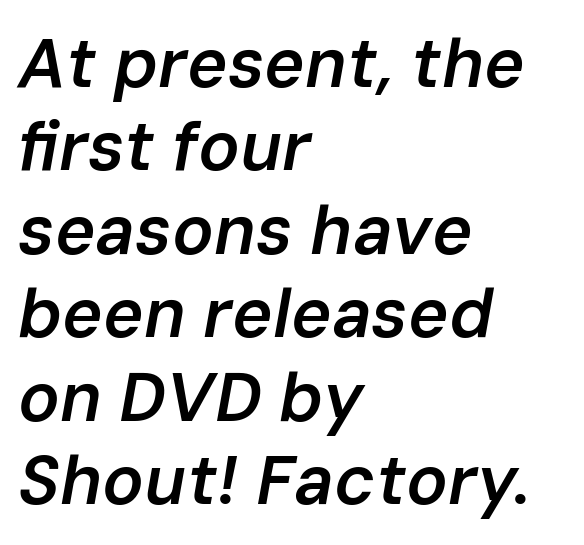
The image shows 69 px semibold type, italic (leaning right); set left-aligned, line spacing 1.21x, normal letter spacing, not underlined; low stroke contrast and a medium x-height.
